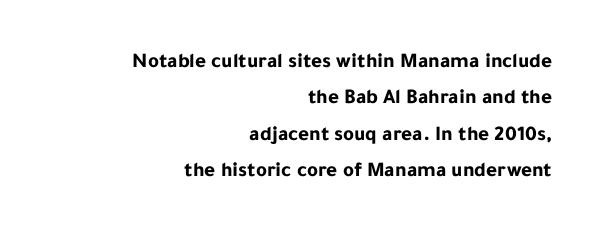
{"italic": "no", "bold": "yes", "underline": "no", "align": "right", "line_spacing_ratio": 1.73, "letter_spacing": "normal", "letter_spacing_em": 0.0, "glyph_px": 21}
